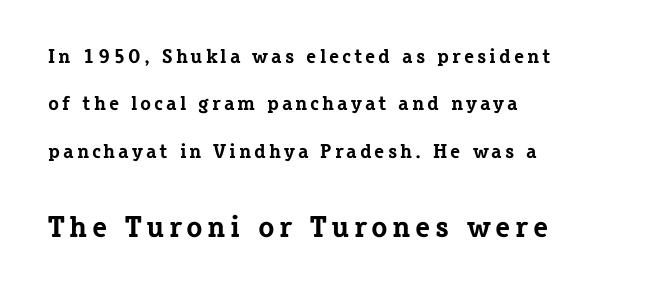
Q: Is the text bold? A: Yes.
Q: Is the text italic (slanted)? A: No, it is upright.
Q: Is the typeface a serif or a sans-serif typeface? A: Serif.
Q: Is the text underlined? A: No.
Q: How is the paragraph aligned? A: Left-aligned.
Q: Is the spacing between lines tight, normal or loose? A: Loose.
Q: Which block of text is set in a larger size, the first (top) or the second (bottom)? A: The second (bottom) one.
Q: Width (condensed, normal, or wide)? A: Normal.
Q: Stroke contrast? A: Low.
Q: x-height? A: Medium.
Q: Monospaced? A: No.
